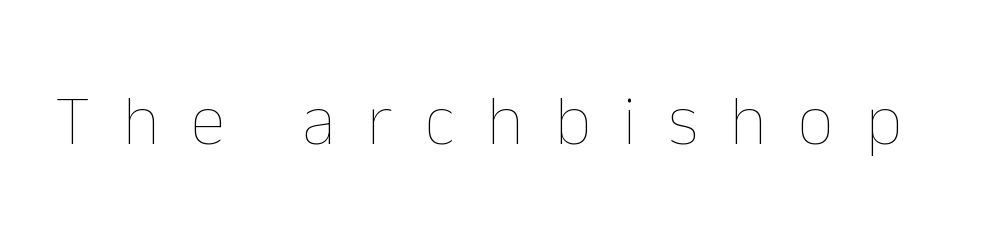
Q: Is the text bold? A: No.
Q: Is the text italic (slanted)? A: No, it is upright.
Q: Is the text underlined? A: No.
Q: Is the spacing between letters normal or unusually wide? A: Unusually wide.
Q: Width (condensed, normal, or wide)? A: Normal.
Q: Stroke contrast? A: Low.
Q: x-height? A: Medium.
Q: Monospaced? A: No.
